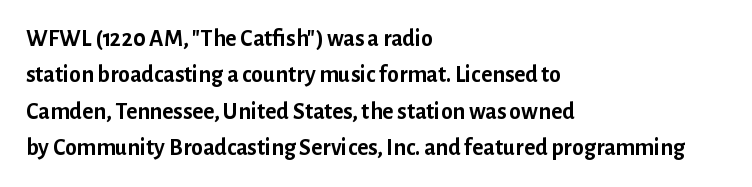
{"italic": "no", "bold": "yes", "underline": "no", "align": "left", "line_spacing": "normal", "line_spacing_ratio": 1.52, "letter_spacing": "normal", "letter_spacing_em": 0.0, "glyph_px": 24}
